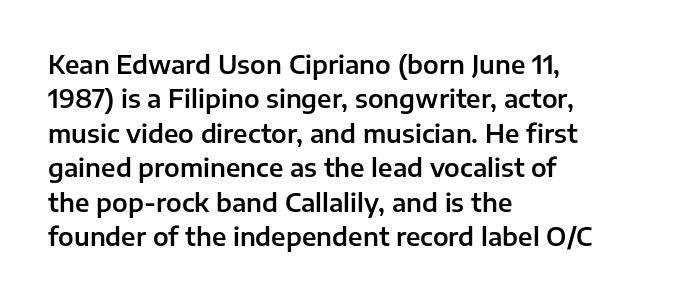
{"italic": "no", "underline": "no", "align": "left", "line_spacing": "normal", "line_spacing_ratio": 1.38, "letter_spacing": "normal", "letter_spacing_em": 0.0, "glyph_px": 25}
